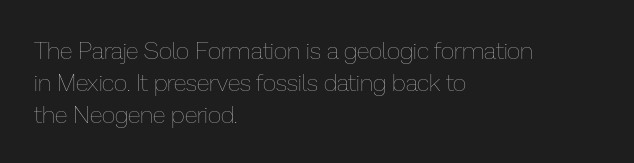
Q: Is the text bold? A: No.
Q: Is the text italic (slanted)? A: No, it is upright.
Q: Is the text underlined? A: No.
Q: How is the paragraph aligned? A: Left-aligned.
Q: Is the spacing between letters normal or unusually wide? A: Normal.
Q: Is the spacing between lines tight, normal or loose? A: Normal.
